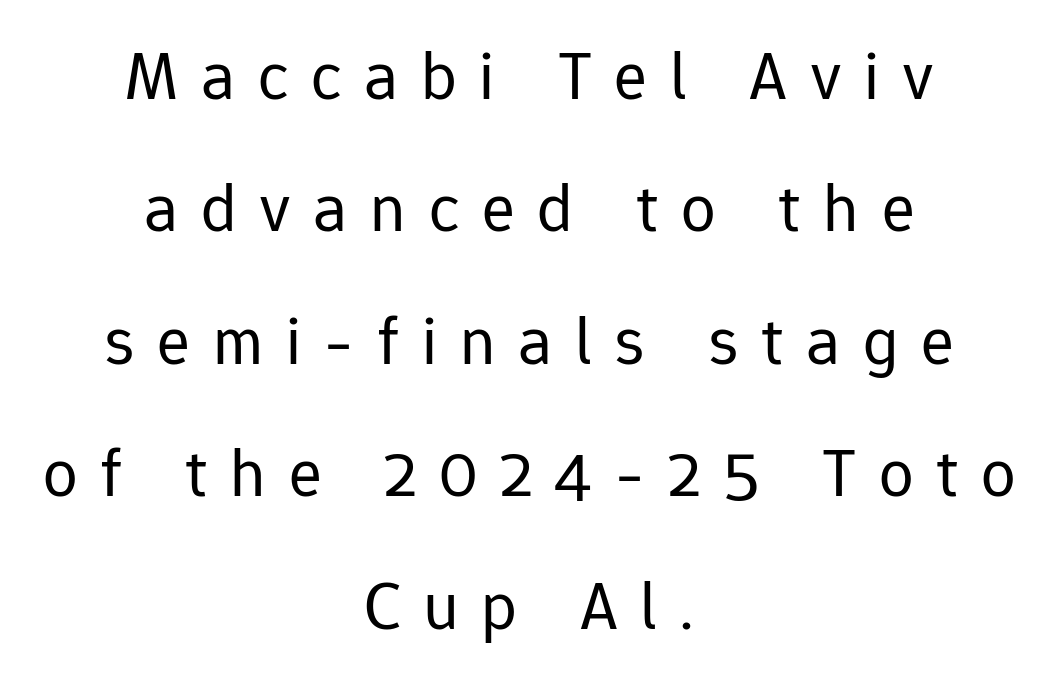
The image shows 69 px regular-weight sans-serif type, upright; set centered, loose line spacing (1.92x), unusually wide letter spacing (+0.33 em), not underlined; low stroke contrast and a medium x-height.
